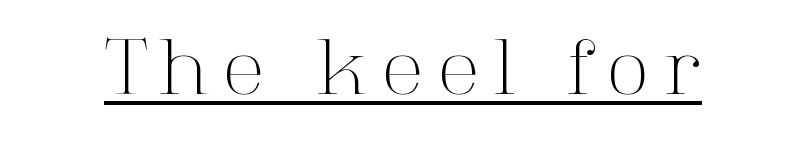
The image shows 76 px light serif type, upright; set unusually wide letter spacing (+0.21 em), underlined; high stroke contrast and a medium x-height.
